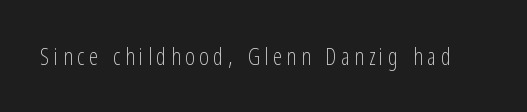
{"italic": "no", "bold": "no", "underline": "no", "letter_spacing": "wide", "letter_spacing_em": 0.2, "glyph_px": 23}
